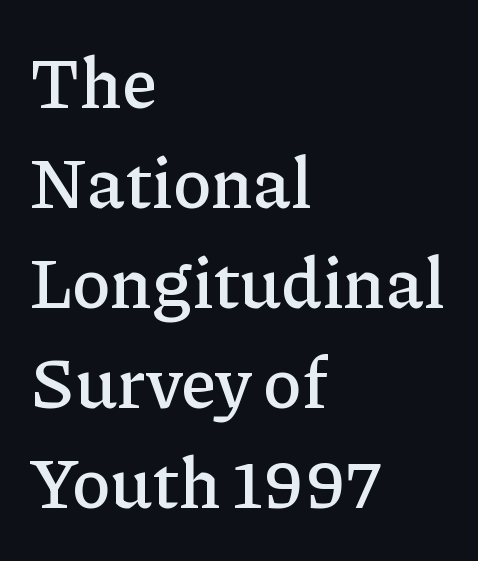
Q: Is the text italic (slanted)? A: No, it is upright.
Q: Is the typeface a serif or a sans-serif typeface? A: Serif.
Q: Is the text underlined? A: No.
Q: How is the paragraph aligned? A: Left-aligned.
Q: Is the spacing between letters normal or unusually wide? A: Normal.
Q: Is the spacing between lines tight, normal or loose? A: Normal.
Q: Width (condensed, normal, or wide)? A: Normal.
Q: Stroke contrast? A: Low.
Q: x-height? A: Medium.
Q: Monospaced? A: No.
